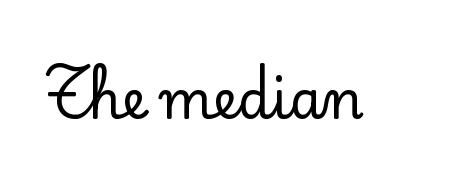
Q: Is the text italic (slanted)? A: No, it is upright.
Q: Is the typeface a serif or a sans-serif typeface? A: Serif.
Q: Is the text underlined? A: No.
Q: Is the spacing between letters normal or unusually wide? A: Normal.
Q: Width (condensed, normal, or wide)? A: Normal.
Q: Stroke contrast? A: Low.
Q: x-height? A: Small.
Q: Monospaced? A: No.
